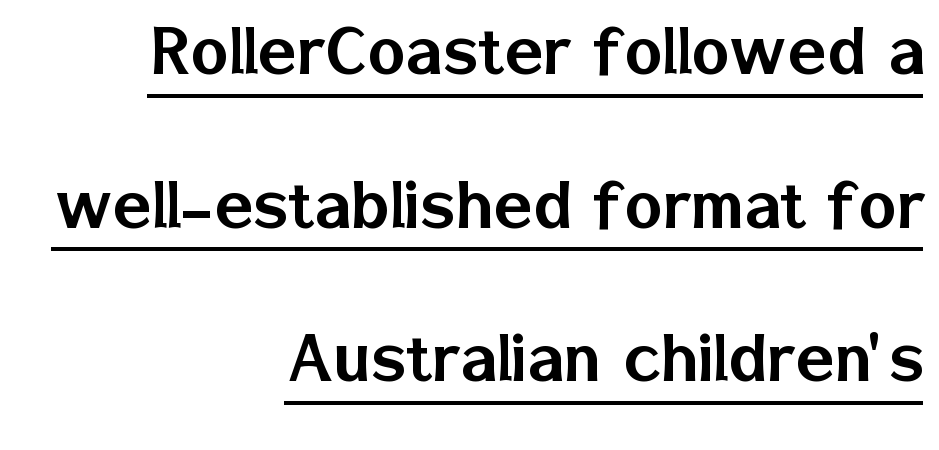
Q: Is the text italic (slanted)? A: No, it is upright.
Q: Is the typeface a serif or a sans-serif typeface? A: Sans-serif.
Q: Is the text underlined? A: Yes.
Q: How is the paragraph aligned? A: Right-aligned.
Q: Is the spacing between letters normal or unusually wide? A: Normal.
Q: Is the spacing between lines tight, normal or loose? A: Loose.
Q: Width (condensed, normal, or wide)? A: Normal.
Q: Stroke contrast? A: Low.
Q: x-height? A: Medium.
Q: Monospaced? A: No.
